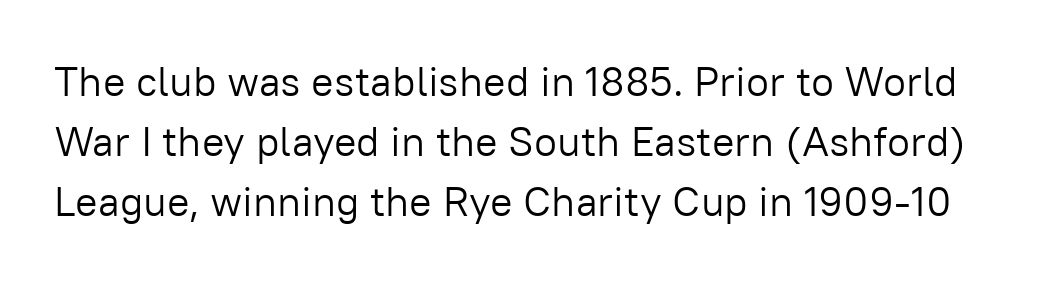
Q: Is the text bold? A: No.
Q: Is the text italic (slanted)? A: No, it is upright.
Q: Is the typeface a serif or a sans-serif typeface? A: Sans-serif.
Q: Is the text underlined? A: No.
Q: Is the spacing between letters normal or unusually wide? A: Normal.
Q: Is the spacing between lines tight, normal or loose? A: Normal.
Q: Width (condensed, normal, or wide)? A: Normal.
Q: Stroke contrast? A: Low.
Q: x-height? A: Medium.
Q: Monospaced? A: No.
